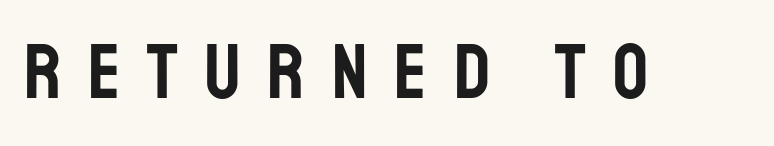
A bare baseline throughout the passage. The lettering holds an erect, upright posture throughout. This rendering widens character spacing well past its baseline value. Serifs: no, the terminals of the letterforms are clean. The face used here is proportionally spaced, like ordinary book or web type.
